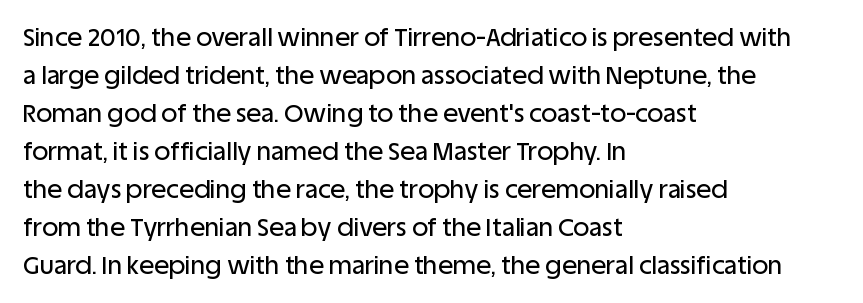
The image shows 25 px text type, upright; set left-aligned, normal line spacing (1.52x), normal letter spacing, not underlined.
